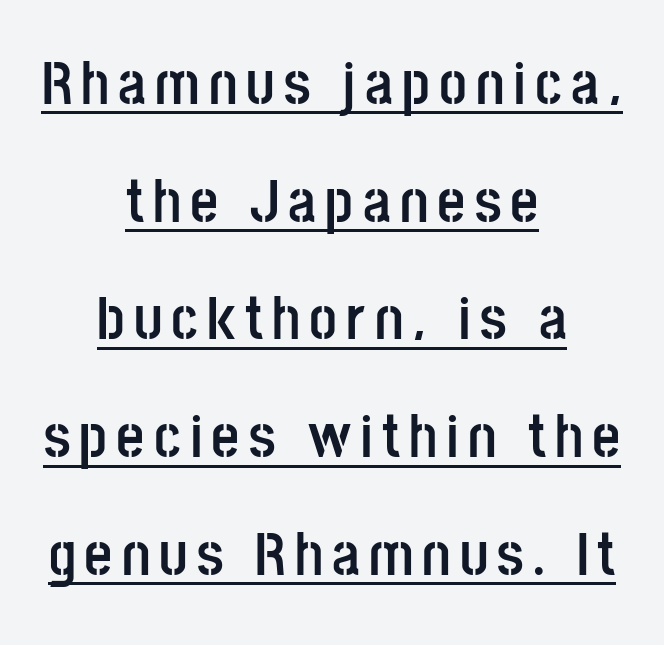
Strokes here are thick enough to call this a true bold. In terms of leading, this rendering errs on the spacious side. The lines are quadded center. Each letter keeps its own natural width here, so spacing adapts to shape. The specimen reads as upright at a glance. A typographer would call this underscored text.
